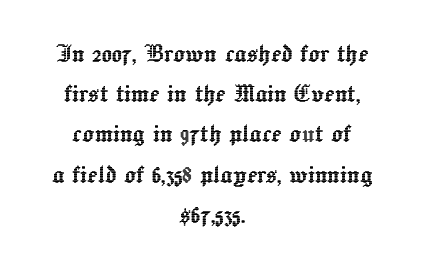
Q: Is the text italic (slanted)? A: No, it is upright.
Q: Is the text underlined? A: No.
Q: How is the paragraph aligned? A: Centered.
Q: Is the spacing between letters normal or unusually wide? A: Normal.
Q: Is the spacing between lines tight, normal or loose? A: Normal.
Q: Width (condensed, normal, or wide)? A: Normal.
Q: x-height? A: Medium.
Q: Monospaced? A: No.
